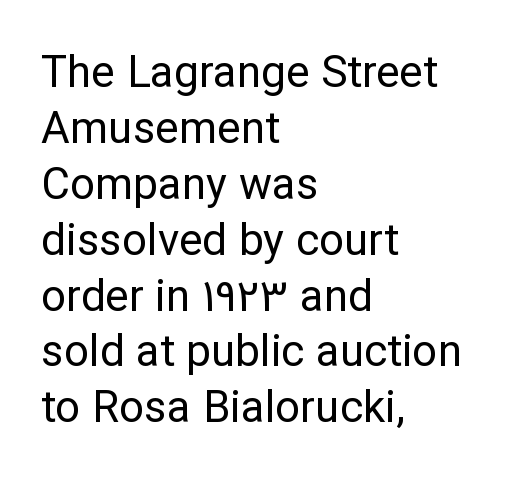
Beneath every word, the page is bare. Typographically, this falls in the sans-serif category. The face used here is proportionally spaced, like ordinary book or web type. This is the regular roman posture of the typeface. Compared with a typical body face, this is equally light or lighter still. Does the copy run flush right? No — it runs flush left.
